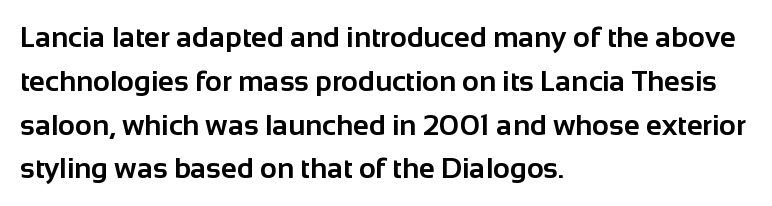
Q: Is the text bold? A: Yes.
Q: Is the text italic (slanted)? A: No, it is upright.
Q: Is the typeface a serif or a sans-serif typeface? A: Sans-serif.
Q: Is the text underlined? A: No.
Q: How is the paragraph aligned? A: Left-aligned.
Q: Is the spacing between letters normal or unusually wide? A: Normal.
Q: Is the spacing between lines tight, normal or loose? A: Normal.
Q: Width (condensed, normal, or wide)? A: Normal.
Q: Stroke contrast? A: Low.
Q: x-height? A: Medium.
Q: Monospaced? A: No.
